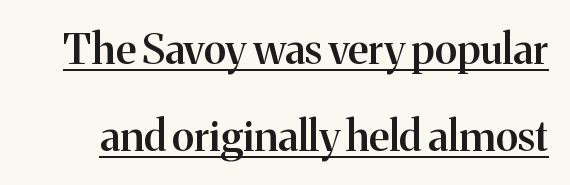
The image shows 42 px semibold serif type, upright; set loose line spacing (2.06x), normal letter spacing, underlined; medium stroke contrast and a medium x-height.
